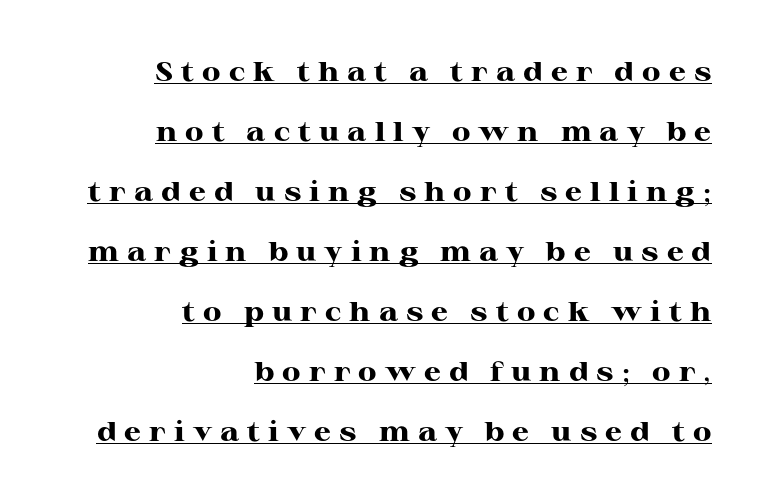
Baseline-to-baseline distance is far greater than the letter height. Teacher's note: observe the even right margin — that is flush-right alignment. Each line of the rendering has a horizontal stroke beneath the glyphs. Summary of weight: heavy, a full bold. Posture: upright roman.
